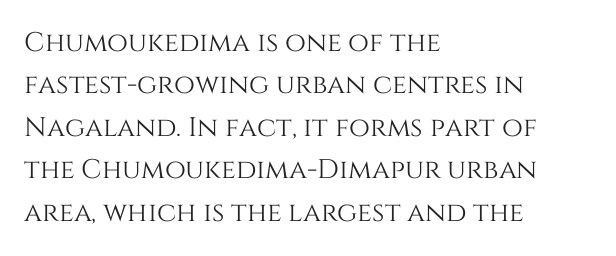
{"italic": "no", "underline": "no", "align": "left", "line_spacing": "normal", "line_spacing_ratio": 1.57, "letter_spacing": "normal", "letter_spacing_em": 0.0, "glyph_px": 27}
